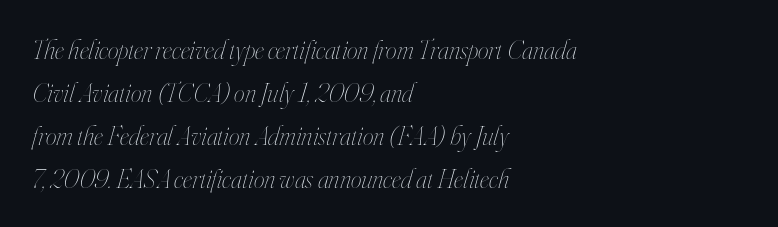
Glance below the letters and you will spot only blank space. Counters stay open thanks to moderate or lighter strokes. Slant detected: the letters are inclined. The passage is arranged the way most books set body copy — flush left.
